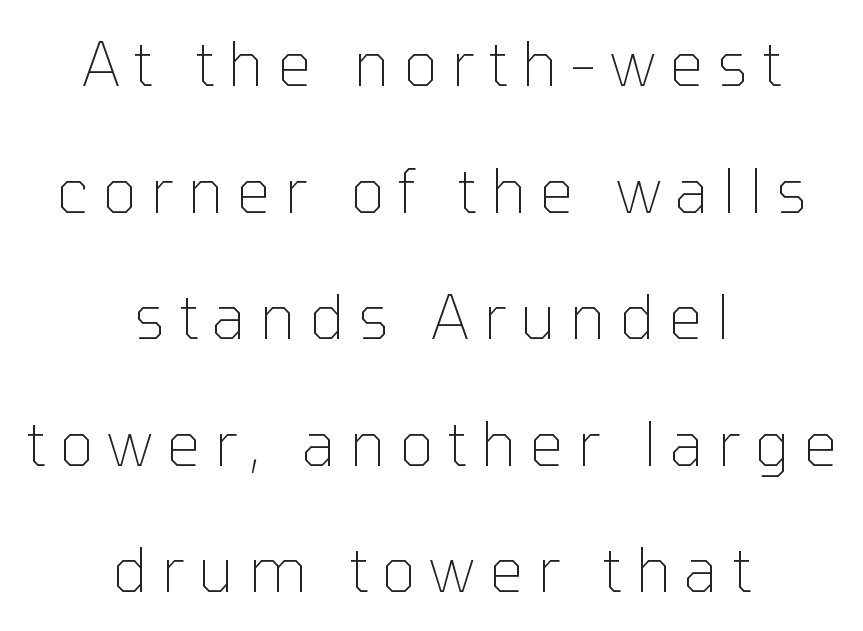
{"serif": "no", "italic": "no", "bold": "no", "weight": "thin", "width": "normal", "stroke_contrast": "low", "x_height": "medium", "monospaced": "no", "underline": "no", "align": "center", "line_spacing": "loose", "line_spacing_ratio": 2.11, "letter_spacing": "wide", "letter_spacing_em": 0.23, "glyph_px": 60}
